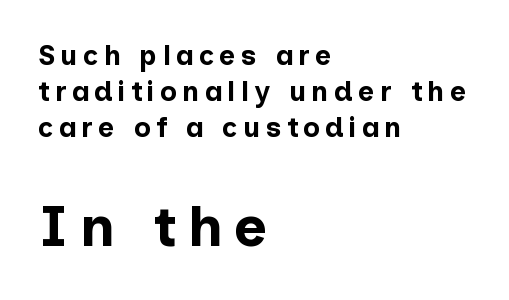
Q: Is the text bold? A: Yes.
Q: Is the text italic (slanted)? A: No, it is upright.
Q: Is the typeface a serif or a sans-serif typeface? A: Sans-serif.
Q: Is the text underlined? A: No.
Q: How is the paragraph aligned? A: Left-aligned.
Q: Is the spacing between lines tight, normal or loose? A: Normal.
Q: Which block of text is set in a larger size, the first (top) or the second (bottom)? A: The second (bottom) one.
Q: Width (condensed, normal, or wide)? A: Normal.
Q: Stroke contrast? A: Low.
Q: x-height? A: Medium.
Q: Monospaced? A: No.
